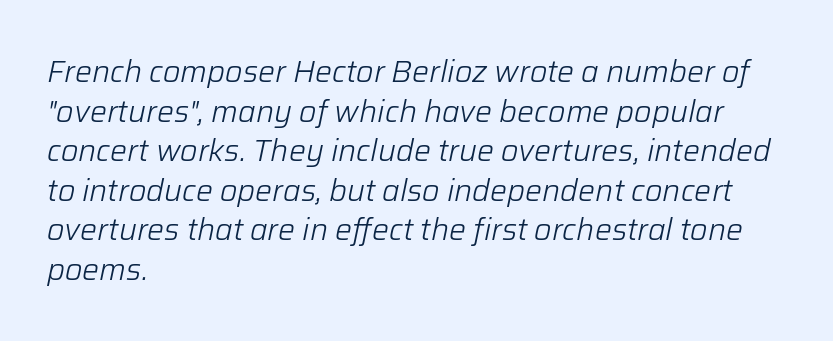
Emphasis-style slanted type is in use. Letters have the restrained weight of plain body copy at most. In terms of leading, this rendering sits right in the middle. The gap between lines stays unmarked.
